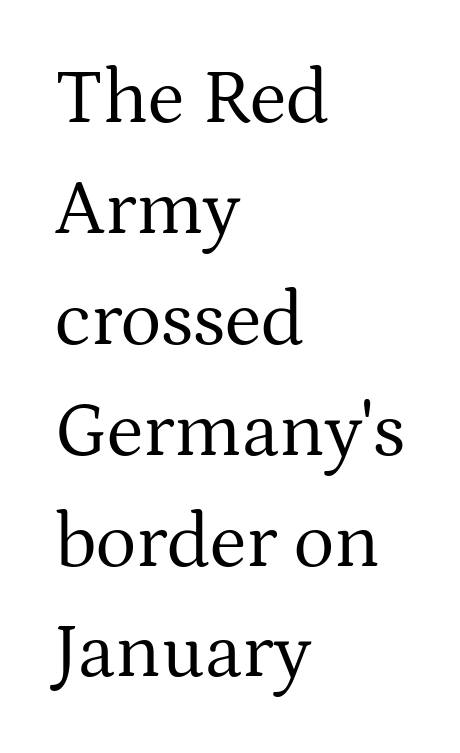
Q: Is the text bold? A: No.
Q: Is the text italic (slanted)? A: No, it is upright.
Q: Is the typeface a serif or a sans-serif typeface? A: Serif.
Q: Is the text underlined? A: No.
Q: How is the paragraph aligned? A: Left-aligned.
Q: Is the spacing between letters normal or unusually wide? A: Normal.
Q: Is the spacing between lines tight, normal or loose? A: Normal.
Q: Width (condensed, normal, or wide)? A: Normal.
Q: Stroke contrast? A: Medium.
Q: x-height? A: Medium.
Q: Monospaced? A: No.
